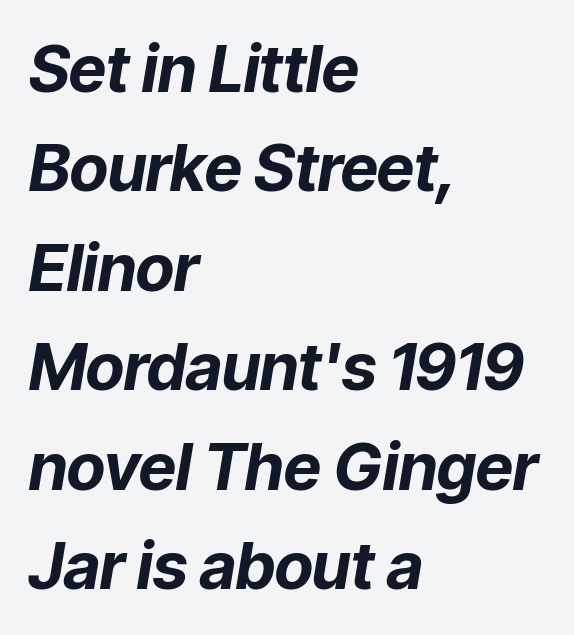
The image shows 65 px bold type, italic (leaning right); set left-aligned, normal line spacing (1.53x), normal letter spacing, not underlined; low stroke contrast and a medium x-height.
